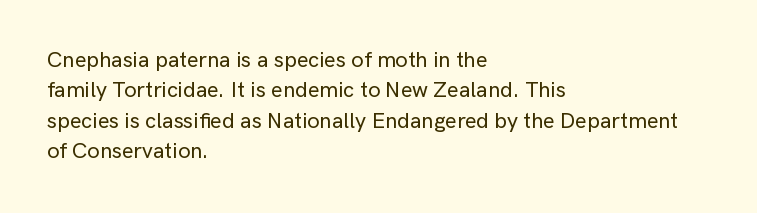
The image shows 22 px text type, upright; set left-aligned, normal line spacing (1.38x), normal letter spacing, not underlined.
